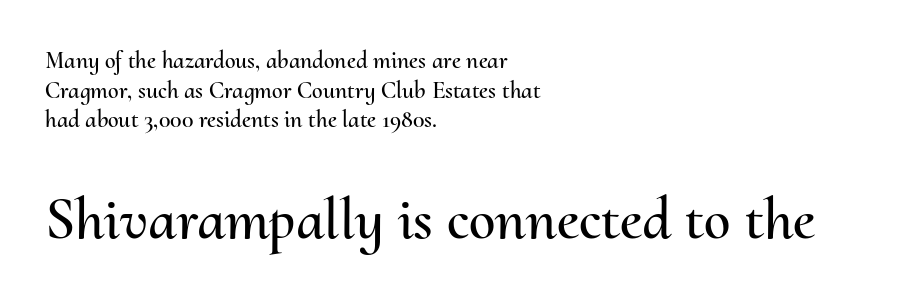
The image shows 60 px text type, upright; set left-aligned, line spacing 1.23x, normal letter spacing, not underlined; the second (bottom) block is 2.5x larger; medium stroke contrast and a small x-height.
